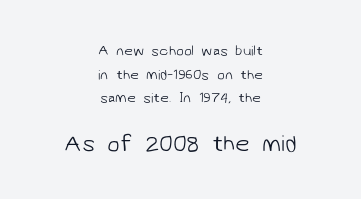
Q: Is the text bold? A: No.
Q: Is the text underlined? A: No.
Q: How is the paragraph aligned? A: Centered.
Q: Is the spacing between letters normal or unusually wide? A: Normal.
Q: Is the spacing between lines tight, normal or loose? A: Normal.
Q: Which block of text is set in a larger size, the first (top) or the second (bottom)? A: The second (bottom) one.
